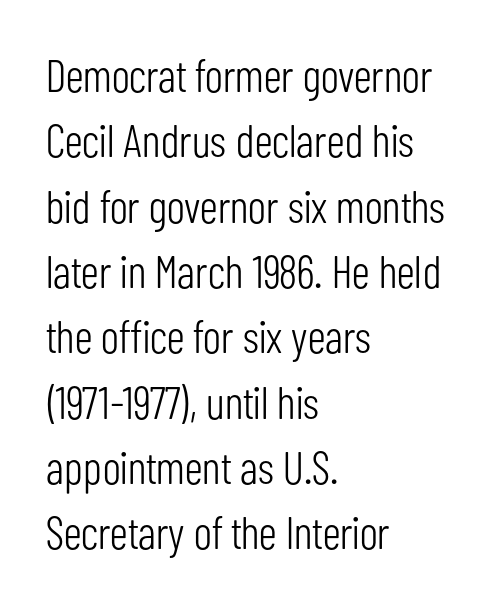
The image shows 46 px light, condensed sans-serif type, upright; set left-aligned, normal line spacing (1.42x), normal letter spacing, not underlined; low stroke contrast and a medium x-height.
